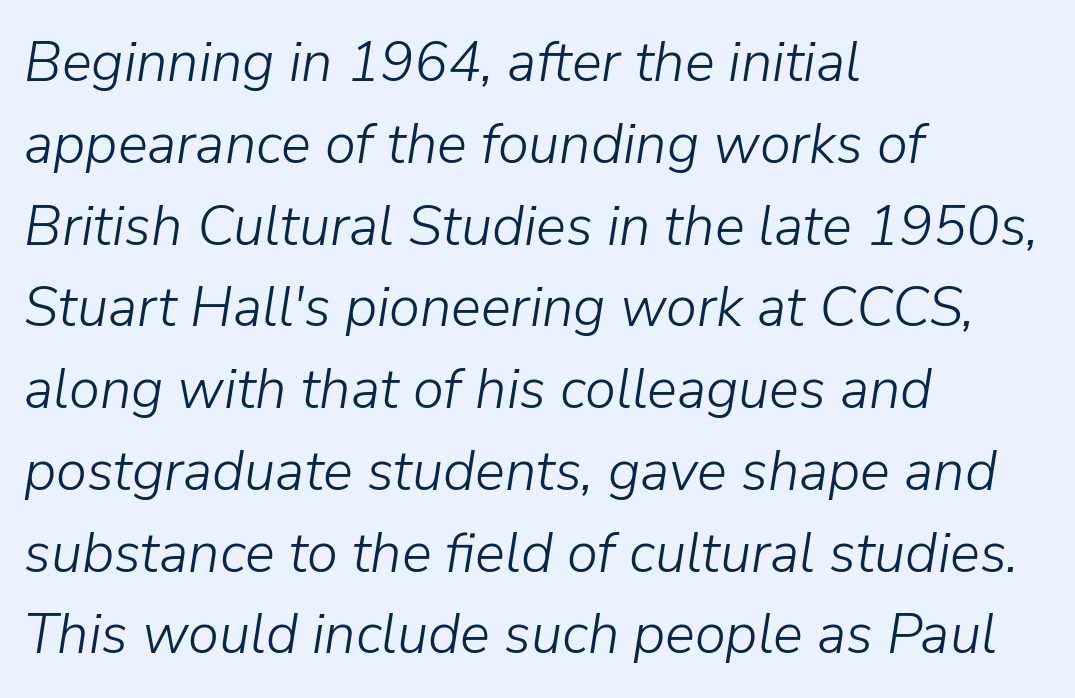
Does extra space separate the letters? No, they use regular spacing. Posture: slanted. Weight: in the light-to-regular range. These lines are rendered in a variable-pitch font. Leftover space on each line is placed entirely after the last word.
